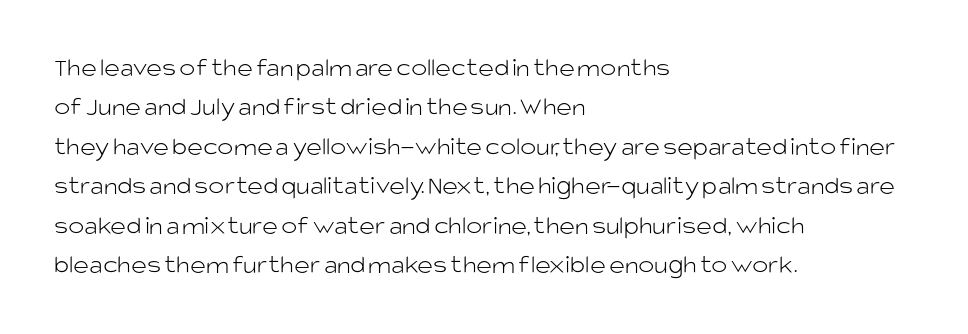
Q: Is the text bold? A: No.
Q: Is the text italic (slanted)? A: No, it is upright.
Q: Is the text underlined? A: No.
Q: How is the paragraph aligned? A: Left-aligned.
Q: Is the spacing between letters normal or unusually wide? A: Normal.
Q: Is the spacing between lines tight, normal or loose? A: Normal.
